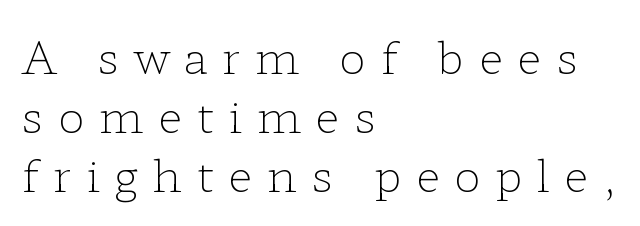
Q: Is the text bold? A: No.
Q: Is the text italic (slanted)? A: No, it is upright.
Q: Is the typeface a serif or a sans-serif typeface? A: Serif.
Q: Is the text underlined? A: No.
Q: How is the paragraph aligned? A: Left-aligned.
Q: Is the spacing between letters normal or unusually wide? A: Unusually wide.
Q: Is the spacing between lines tight, normal or loose? A: Normal.
Q: Width (condensed, normal, or wide)? A: Wide.
Q: Stroke contrast? A: Low.
Q: x-height? A: Medium.
Q: Monospaced? A: No.
